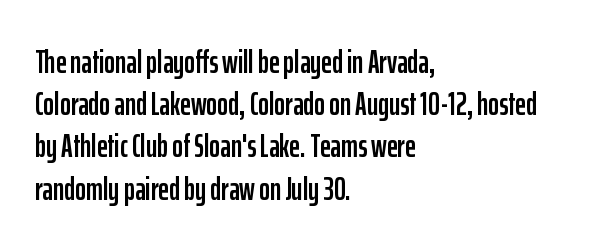
Q: Is the text italic (slanted)? A: No, it is upright.
Q: Is the typeface a serif or a sans-serif typeface? A: Sans-serif.
Q: Is the text underlined? A: No.
Q: How is the paragraph aligned? A: Left-aligned.
Q: Is the spacing between letters normal or unusually wide? A: Normal.
Q: Is the spacing between lines tight, normal or loose? A: Normal.
Q: Width (condensed, normal, or wide)? A: Condensed.
Q: Stroke contrast? A: Low.
Q: x-height? A: Medium.
Q: Monospaced? A: No.
